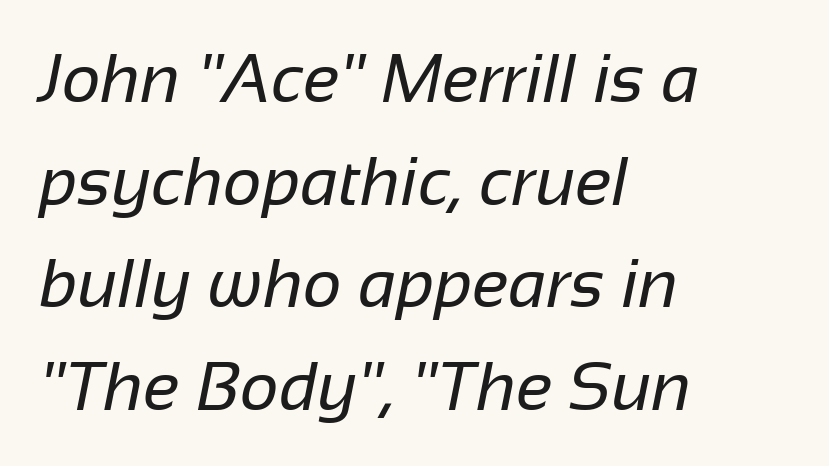
{"serif": "no", "bold": "no", "weight": "regular", "width": "normal", "stroke_contrast": "low", "x_height": "medium", "monospaced": "no", "underline": "no", "align": "left", "line_spacing": "normal", "line_spacing_ratio": 1.51, "letter_spacing": "normal", "letter_spacing_em": 0.0, "glyph_px": 68}
